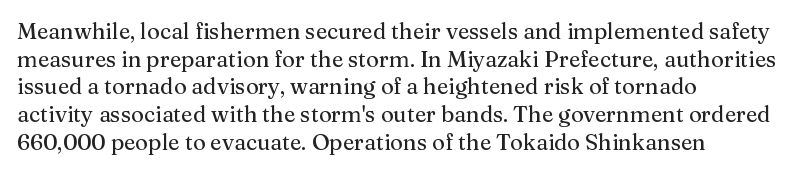
The image shows 22 px text type, upright; set left-aligned, normal line spacing (1.26x), normal letter spacing, not underlined.
